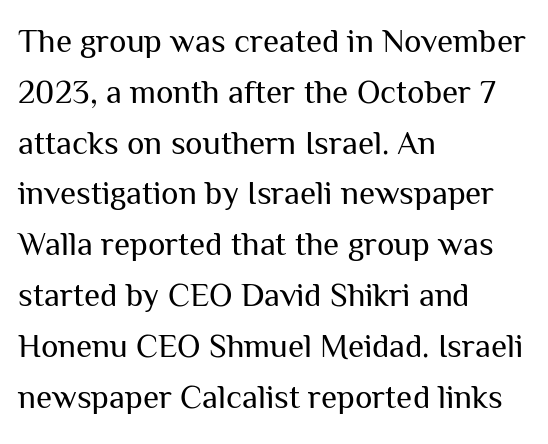
Each row of text sits above clean, open space. The vertical gap from one line to the next is medium. These lines were composed using upright roman letters. All the whitespace from short lines collects on the right. Unlike a traditional serif, this face leaves its strokes unadorned. Each stroke keeps to a modest, everyday thickness or less.
